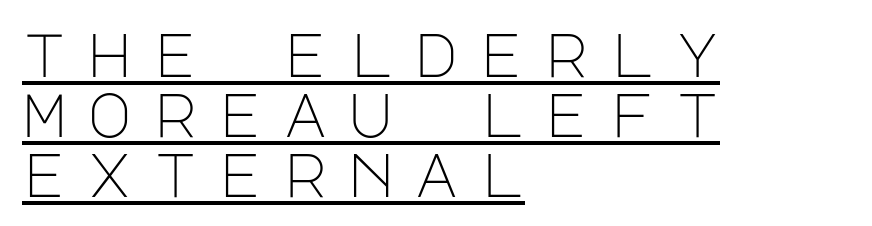
The image shows 61 px light sans-serif type, upright; set left-aligned, tight line spacing (0.98x), unusually wide letter spacing (+0.33 em), underlined; low stroke contrast and a large x-height.
